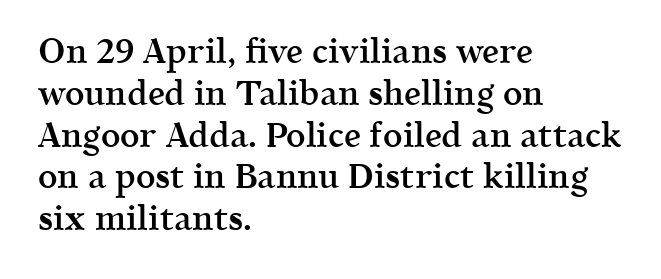
{"serif": "yes", "italic": "no", "bold": "semi", "weight": "semibold", "width": "normal", "x_height": "medium", "monospaced": "no", "underline": "no", "align": "left", "line_spacing_ratio": 1.23, "letter_spacing": "normal", "letter_spacing_em": 0.0, "glyph_px": 34}
